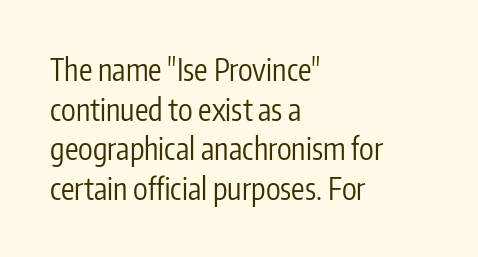
{"serif": "no", "italic": "no", "bold": "no", "weight": "regular", "width": "condensed", "stroke_contrast": "low", "x_height": "medium", "monospaced": "no", "underline": "no", "align": "left", "line_spacing": "normal", "line_spacing_ratio": 1.32, "letter_spacing": "normal", "letter_spacing_em": 0.0, "glyph_px": 30}
